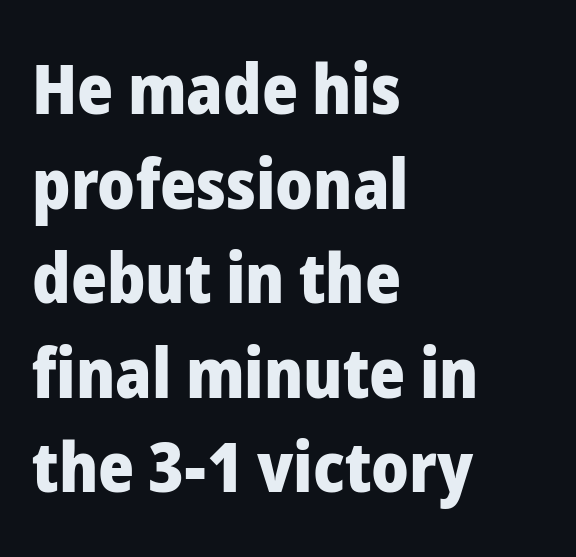
{"serif": "no", "italic": "no", "bold": "yes", "weight": "heavy", "width": "normal", "stroke_contrast": "low", "x_height": "medium", "monospaced": "no", "underline": "no", "align": "left", "line_spacing": "normal", "line_spacing_ratio": 1.37, "letter_spacing": "normal", "letter_spacing_em": 0.0, "glyph_px": 69}
